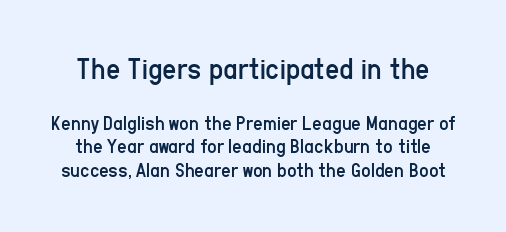
The image shows 31 px regular-weight, condensed sans-serif type, upright; set tight line spacing (1.12x), normal letter spacing, not underlined; the first (top) block is 1.48x larger; low stroke contrast and a medium x-height.
